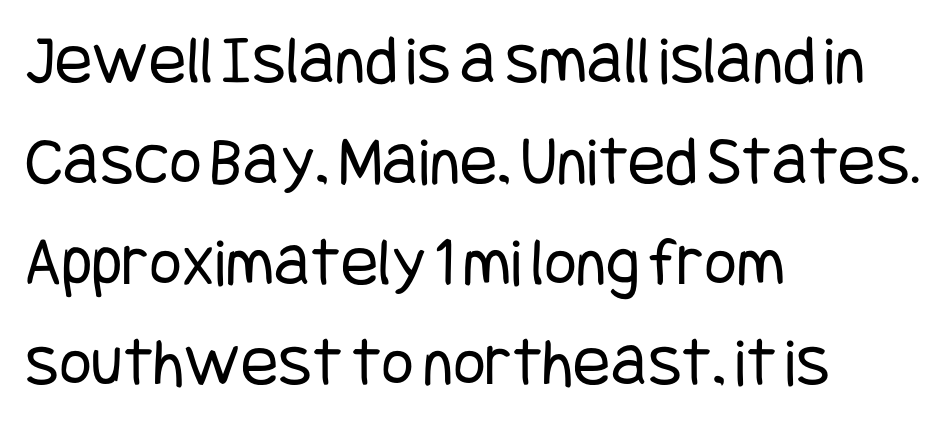
Q: Is the text bold? A: No.
Q: Is the text italic (slanted)? A: No, it is upright.
Q: Is the typeface a serif or a sans-serif typeface? A: Sans-serif.
Q: Is the text underlined? A: No.
Q: How is the paragraph aligned? A: Left-aligned.
Q: Is the spacing between letters normal or unusually wide? A: Normal.
Q: Is the spacing between lines tight, normal or loose? A: Normal.
Q: Width (condensed, normal, or wide)? A: Condensed.
Q: Stroke contrast? A: Low.
Q: x-height? A: Large.
